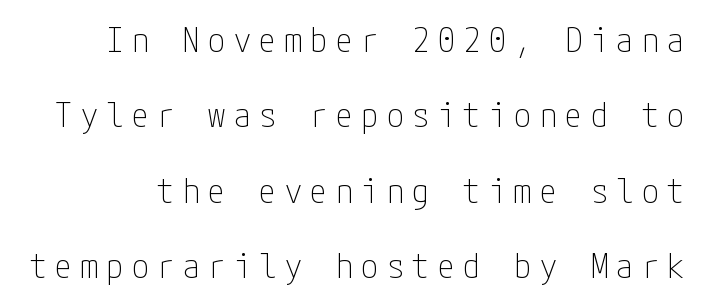
Q: Is the text bold? A: No.
Q: Is the text italic (slanted)? A: No, it is upright.
Q: Is the typeface a serif or a sans-serif typeface? A: Sans-serif.
Q: Is the text underlined? A: No.
Q: Is the spacing between letters normal or unusually wide? A: Unusually wide.
Q: Is the spacing between lines tight, normal or loose? A: Loose.
Q: Width (condensed, normal, or wide)? A: Condensed.
Q: Stroke contrast? A: Low.
Q: x-height? A: Medium.
